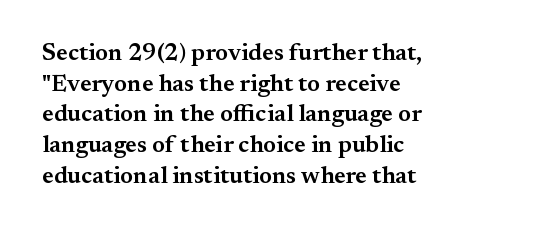
The image shows 24 px text type, upright; set left-aligned, normal line spacing (1.28x), normal letter spacing, not underlined.
